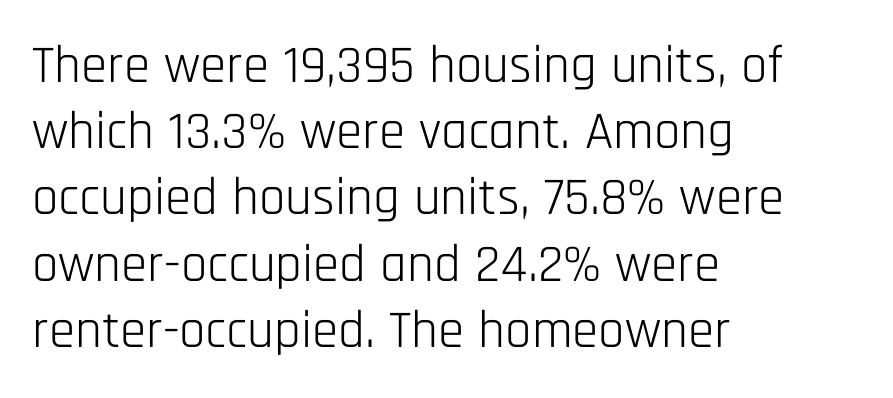
The image shows 53 px light, condensed sans-serif type, upright; set left-aligned, normal line spacing (1.25x), normal letter spacing, not underlined; low stroke contrast and a large x-height.
